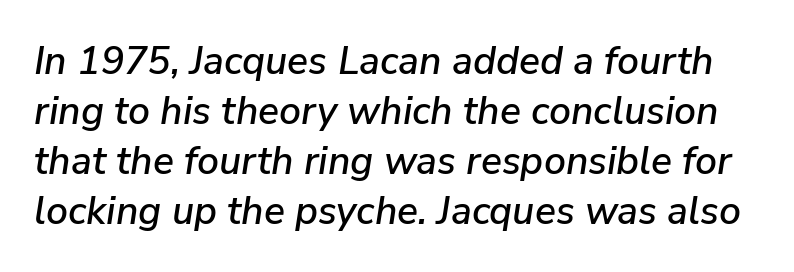
Q: Is the text italic (slanted)? A: Yes, it leans right by about 9 degrees.
Q: Is the text underlined? A: No.
Q: Is the spacing between letters normal or unusually wide? A: Normal.
Q: Is the spacing between lines tight, normal or loose? A: Normal.
Q: Width (condensed, normal, or wide)? A: Normal.
Q: Stroke contrast? A: Low.
Q: x-height? A: Medium.
Q: Monospaced? A: No.
